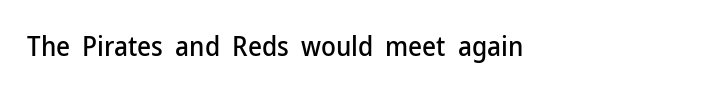
This rendering leaves character spacing at its baseline value. Has an underline been added? It has not. No italicization has been applied; the sample stays upright.
